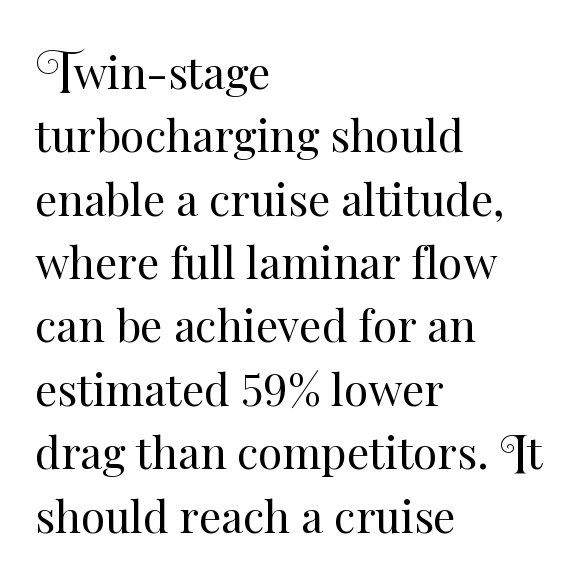
The image shows 44 px regular-weight type, upright; set left-aligned, normal line spacing (1.44x), normal letter spacing, not underlined; medium stroke contrast and a small x-height.
